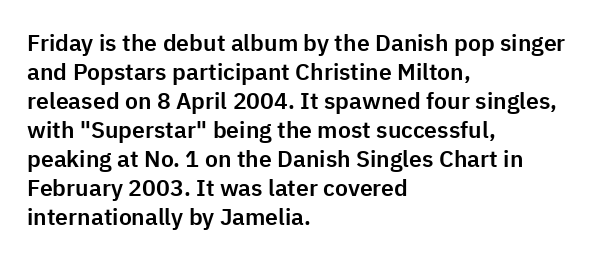
Q: Is the text italic (slanted)? A: No, it is upright.
Q: Is the text underlined? A: No.
Q: How is the paragraph aligned? A: Left-aligned.
Q: Is the spacing between letters normal or unusually wide? A: Normal.
Q: Is the spacing between lines tight, normal or loose? A: Normal.
